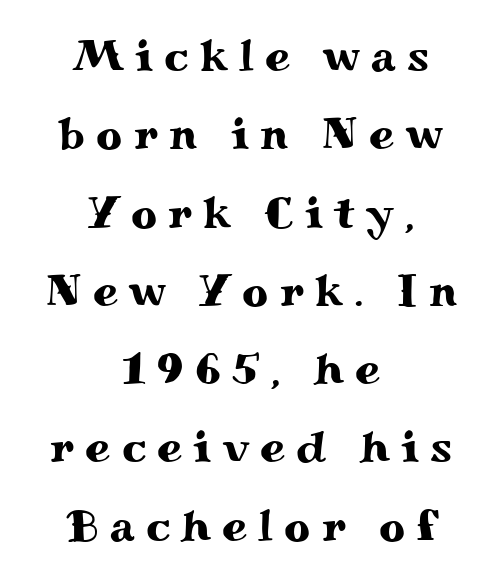
Font category for this specimen: serif. Italic: no, the glyphs are upright roman. No word sits above an underline. Each letter keeps its own natural width here, so spacing adapts to shape.
